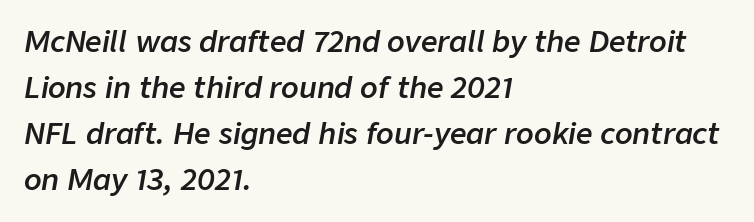
The image shows 29 px semibold type, italic (leaning right); set left-aligned, normal line spacing (1.59x), normal letter spacing, not underlined; low stroke contrast and a medium x-height.
